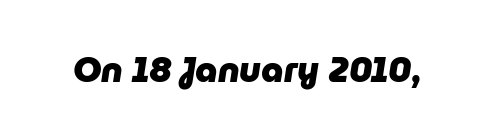
Q: Is the text bold? A: Yes.
Q: Is the text italic (slanted)? A: Yes, it leans right by about 9 degrees.
Q: Is the text underlined? A: No.
Q: Is the spacing between letters normal or unusually wide? A: Normal.
Q: Width (condensed, normal, or wide)? A: Normal.
Q: Stroke contrast? A: Low.
Q: x-height? A: Medium.
Q: Monospaced? A: No.
